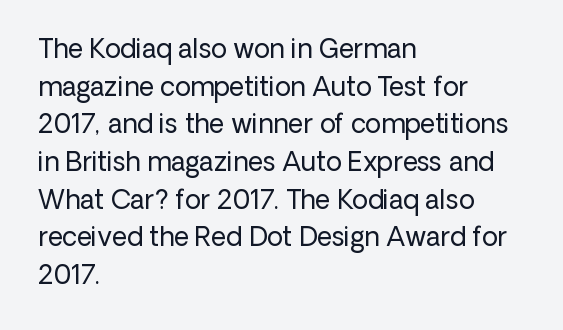
The image shows 26 px text type, upright; set left-aligned, normal line spacing (1.45x), normal letter spacing, not underlined.
